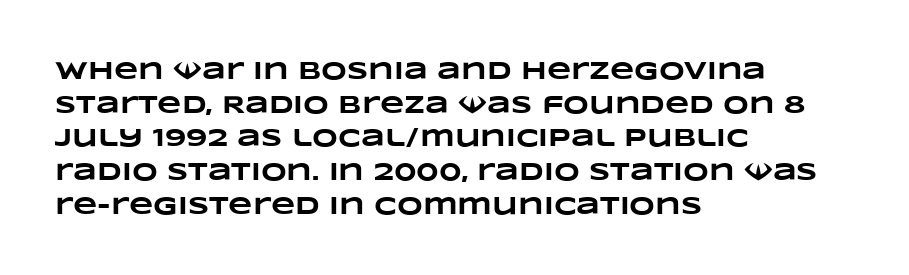
{"bold": "yes", "underline": "no", "align": "left", "line_spacing": "normal", "line_spacing_ratio": 1.35, "letter_spacing": "normal", "letter_spacing_em": 0.0, "glyph_px": 25}
